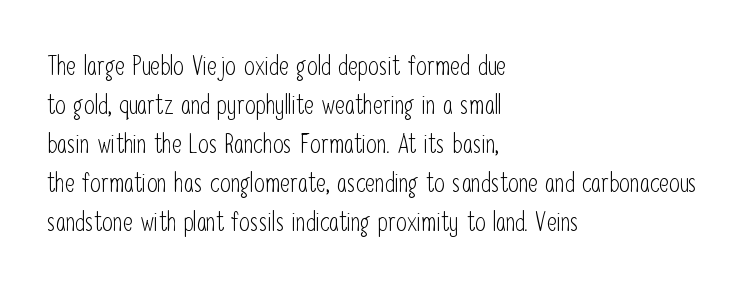
{"italic": "no", "bold": "no", "underline": "no", "align": "left", "line_spacing": "normal", "line_spacing_ratio": 1.44, "letter_spacing": "normal", "letter_spacing_em": 0.0, "glyph_px": 27}
